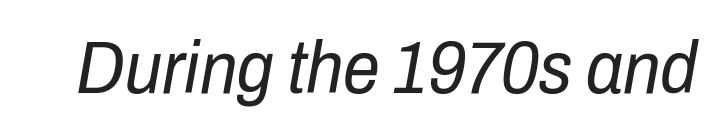
A quiet, ordinary-to-light weight characterises the typeface. These lines are rendered in a variable-pitch font. Words float on clear page, feet unadorned. The axis of the letterforms is tilted away from vertical. Is the letter spacing exaggerated? No — it looks like the ordinary default.
